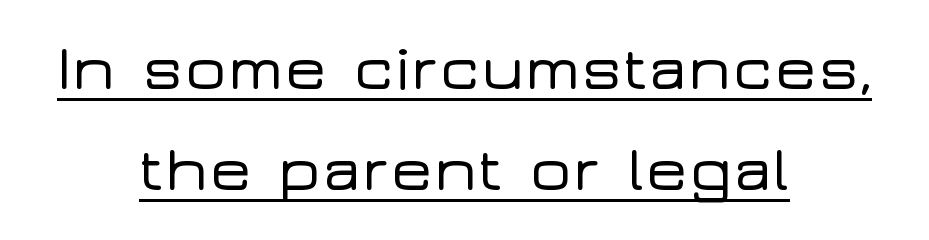
Q: Is the text italic (slanted)? A: No, it is upright.
Q: Is the typeface a serif or a sans-serif typeface? A: Sans-serif.
Q: Is the text underlined? A: Yes.
Q: How is the paragraph aligned? A: Centered.
Q: Is the spacing between letters normal or unusually wide? A: Normal.
Q: Is the spacing between lines tight, normal or loose? A: Normal.
Q: Width (condensed, normal, or wide)? A: Wide.
Q: Stroke contrast? A: Low.
Q: x-height? A: Medium.
Q: Monospaced? A: No.
